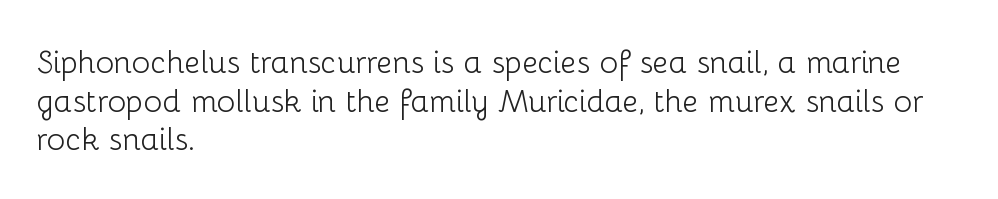
{"serif": "no", "italic": "no", "bold": "no", "weight": "light", "width": "normal", "stroke_contrast": "low", "x_height": "medium", "monospaced": "no", "underline": "no", "align": "left", "line_spacing": "normal", "line_spacing_ratio": 1.25, "letter_spacing": "normal", "letter_spacing_em": 0.0, "glyph_px": 31}
